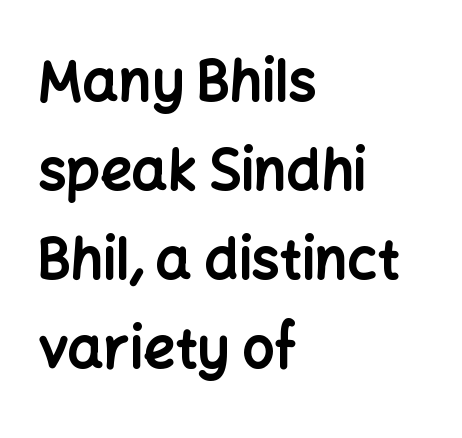
The image shows 56 px bold sans-serif type, upright; set left-aligned, normal line spacing (1.59x), normal letter spacing, not underlined; low stroke contrast and a medium x-height.
